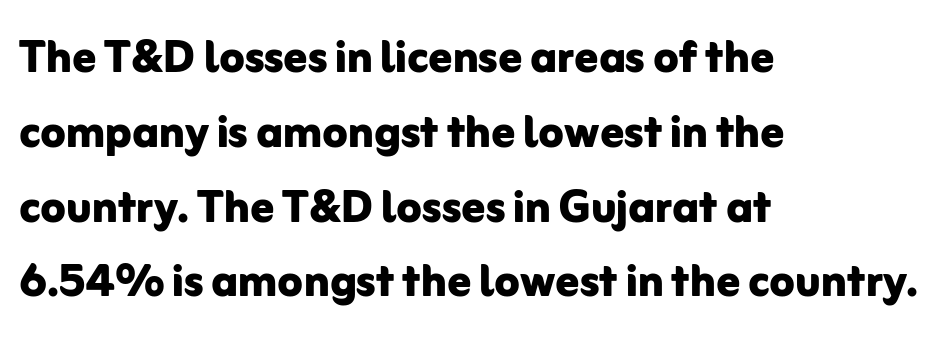
Q: Is the text bold? A: Yes.
Q: Is the text italic (slanted)? A: No, it is upright.
Q: Is the typeface a serif or a sans-serif typeface? A: Sans-serif.
Q: Is the text underlined? A: No.
Q: How is the paragraph aligned? A: Left-aligned.
Q: Is the spacing between letters normal or unusually wide? A: Normal.
Q: Is the spacing between lines tight, normal or loose? A: Normal.
Q: Width (condensed, normal, or wide)? A: Normal.
Q: Stroke contrast? A: Low.
Q: x-height? A: Medium.
Q: Monospaced? A: No.
